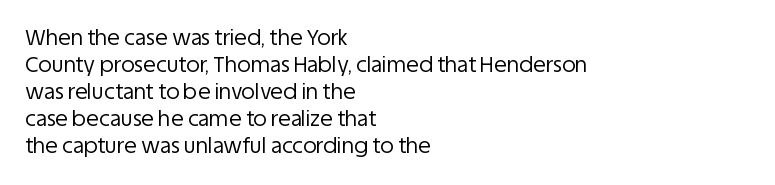
{"italic": "no", "bold": "no", "underline": "no", "align": "left", "line_spacing": "normal", "line_spacing_ratio": 1.29, "letter_spacing": "normal", "letter_spacing_em": 0.0, "glyph_px": 21}
